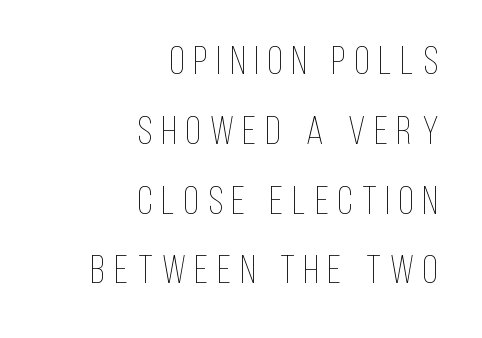
Q: Is the text bold? A: No.
Q: Is the text italic (slanted)? A: No, it is upright.
Q: Is the text underlined? A: No.
Q: How is the paragraph aligned? A: Right-aligned.
Q: Is the spacing between letters normal or unusually wide? A: Unusually wide.
Q: Width (condensed, normal, or wide)? A: Condensed.
Q: Stroke contrast? A: Low.
Q: x-height? A: Large.
Q: Monospaced? A: No.
